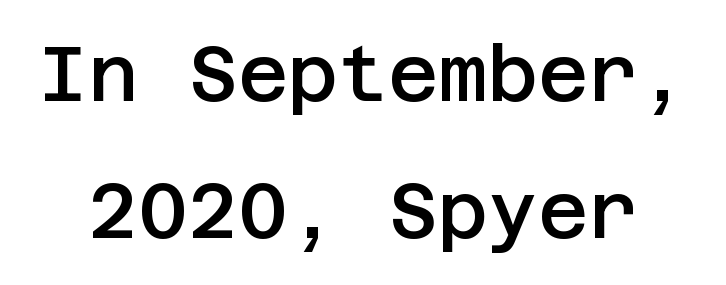
Observe the ordinary spacing: letters are neighbours, not strangers. Stroke thickness is moderately raised; the sample reads as semibold. This sample uses a sans-serif face. Type without underlining.
